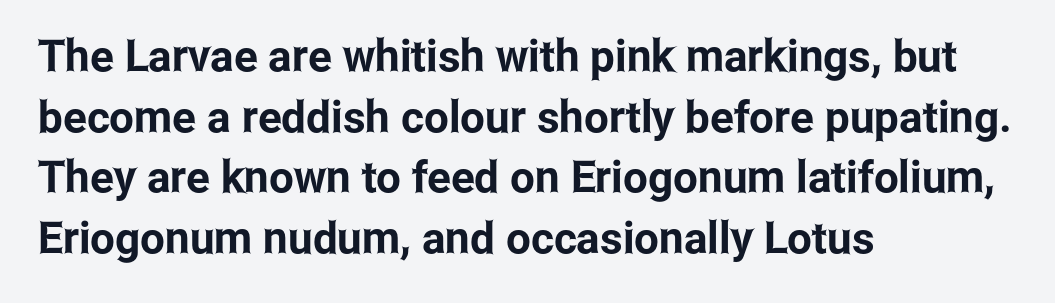
{"serif": "no", "italic": "no", "width": "condensed", "stroke_contrast": "low", "x_height": "medium", "monospaced": "no", "underline": "no", "align": "left", "line_spacing": "normal", "line_spacing_ratio": 1.38, "letter_spacing": "normal", "letter_spacing_em": 0.0, "glyph_px": 44}
